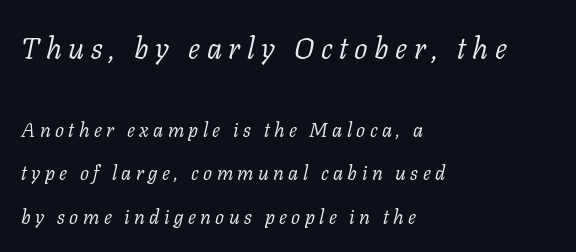
{"serif": "yes", "italic": "yes", "lean": "right", "slant_degrees": 11, "bold": "no", "weight": "light", "width": "normal", "stroke_contrast": "low", "x_height": "medium", "monospaced": "no", "underline": "no", "align": "left", "line_spacing": "loose", "line_spacing_ratio": 2.19, "letter_spacing": "wide", "letter_spacing_em": 0.22, "larger_block": "first", "size_ratio": 1.5, "glyph_px": 30}
